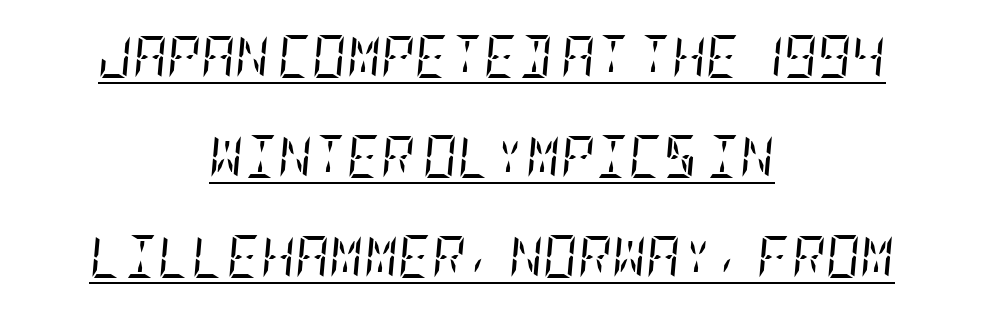
Check the space under the baseline: a stroke is drawn there. The lines in this sample share a center point and differ in where they start and stop. Unlike a clean sans, this face finishes its strokes with serifs. Tracking here is standard; glyphs follow each other at the usual distance. Does the leading feel generous? Absolutely, it's lavish. The typeface has the unassuming heft of standard copy or less.
